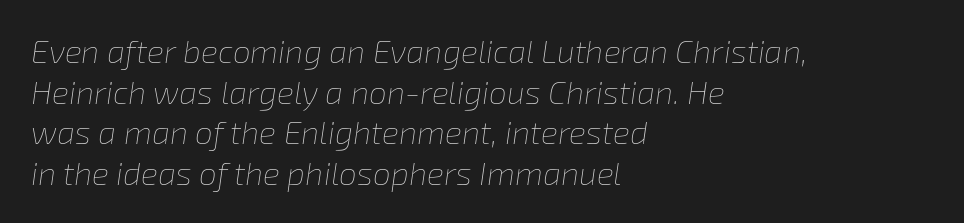
{"italic": "yes", "lean": "right", "slant_degrees": 8, "bold": "no", "weight": "thin", "width": "normal", "stroke_contrast": "low", "x_height": "medium", "monospaced": "no", "underline": "no", "align": "left", "line_spacing": "normal", "line_spacing_ratio": 1.27, "letter_spacing": "normal", "letter_spacing_em": 0.0, "glyph_px": 32}
